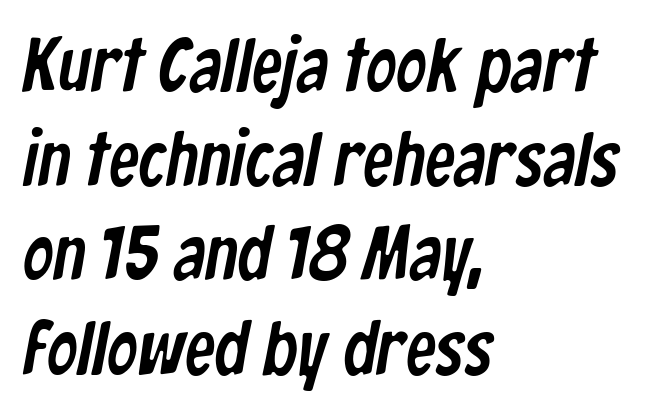
The image shows 76 px condensed sans-serif type; set left-aligned, line spacing 1.24x, normal letter spacing, not underlined; low stroke contrast and a medium x-height.
